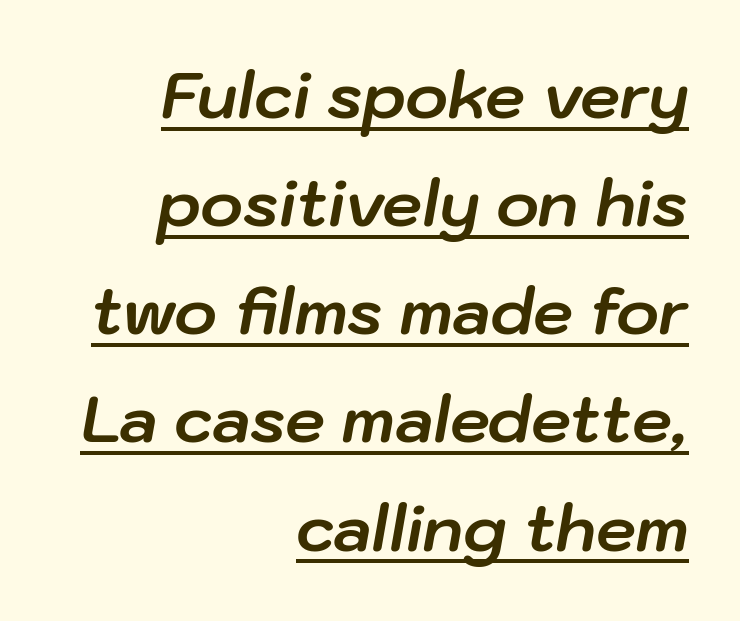
Q: Is the text bold? A: Yes.
Q: Is the text italic (slanted)? A: Yes, it leans right by about 10 degrees.
Q: Is the text underlined? A: Yes.
Q: How is the paragraph aligned? A: Right-aligned.
Q: Is the spacing between letters normal or unusually wide? A: Normal.
Q: Is the spacing between lines tight, normal or loose? A: Normal.
Q: Width (condensed, normal, or wide)? A: Normal.
Q: Stroke contrast? A: Low.
Q: x-height? A: Medium.
Q: Monospaced? A: No.
